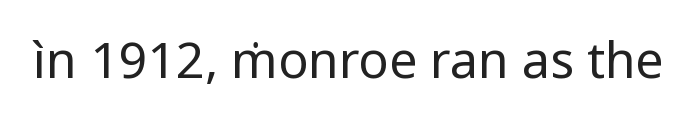
{"serif": "no", "italic": "no", "bold": "no", "weight": "regular", "width": "normal", "stroke_contrast": "low", "x_height": "medium", "monospaced": "no", "underline": "no", "letter_spacing": "normal", "letter_spacing_em": 0.0, "glyph_px": 50}
